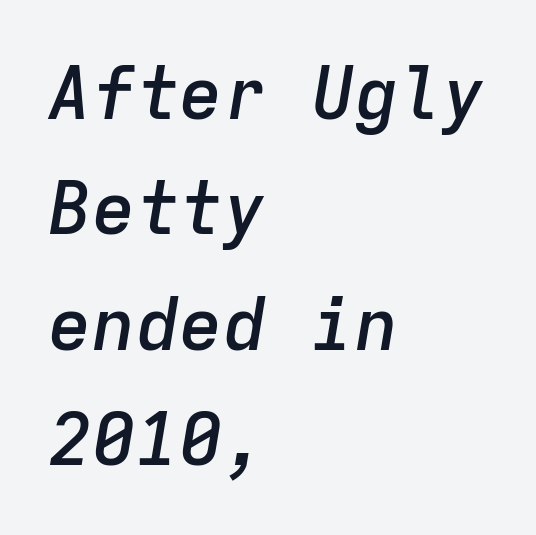
{"italic": "yes", "lean": "right", "slant_degrees": 9, "bold": "semi", "weight": "semibold", "width": "normal", "stroke_contrast": "low", "x_height": "medium", "monospaced": "yes", "underline": "no", "align": "left", "line_spacing": "normal", "line_spacing_ratio": 1.58, "letter_spacing": "normal", "letter_spacing_em": 0.0, "glyph_px": 73}
